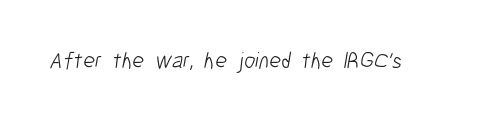
Between one letter and the next there's only the usual sliver of space. Weight: in the light-to-regular range. This rendering features lettering with no underline.
